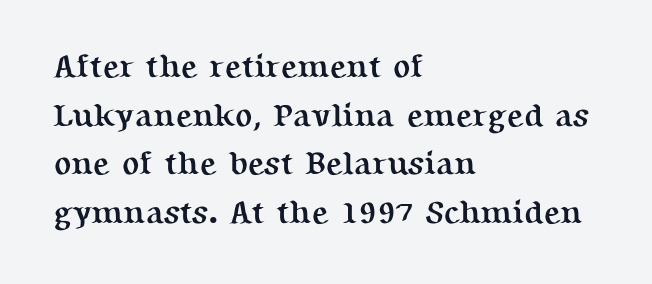
Q: Is the text bold? A: Yes.
Q: Is the text italic (slanted)? A: No, it is upright.
Q: Is the typeface a serif or a sans-serif typeface? A: Serif.
Q: Is the text underlined? A: No.
Q: How is the paragraph aligned? A: Left-aligned.
Q: Is the spacing between letters normal or unusually wide? A: Normal.
Q: Is the spacing between lines tight, normal or loose? A: Normal.
Q: Width (condensed, normal, or wide)? A: Normal.
Q: Stroke contrast? A: Medium.
Q: x-height? A: Medium.
Q: Monospaced? A: No.
